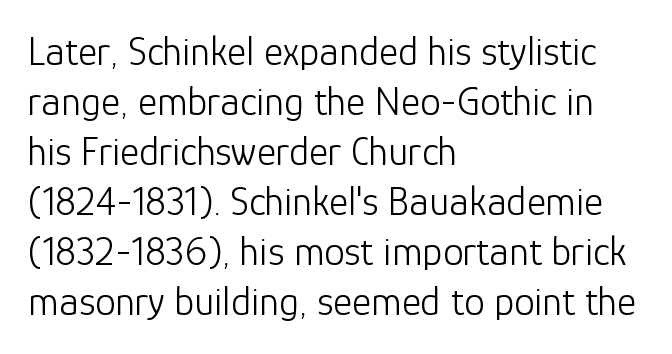
The image shows 41 px light sans-serif type, upright; set left-aligned, line spacing 1.22x, normal letter spacing, not underlined; low stroke contrast and a medium x-height.
